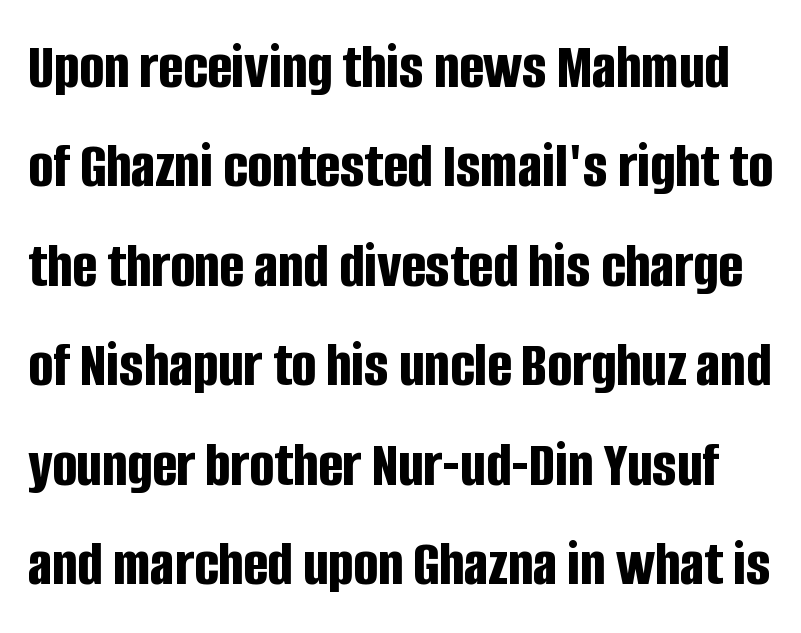
The image shows 65 px bold, condensed sans-serif type, upright; set normal line spacing (1.53x), normal letter spacing, not underlined; low stroke contrast and a large x-height.
